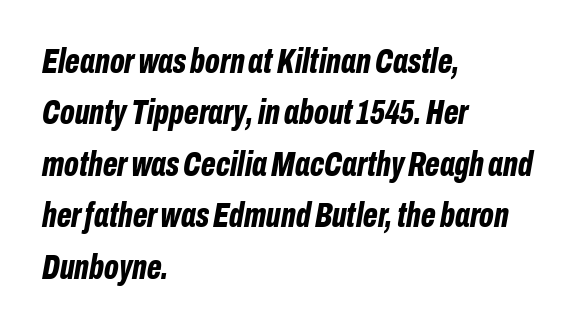
The image shows 35 px bold, condensed type, italic (leaning right); set left-aligned, normal line spacing (1.47x), normal letter spacing, not underlined; low stroke contrast and a medium x-height.
